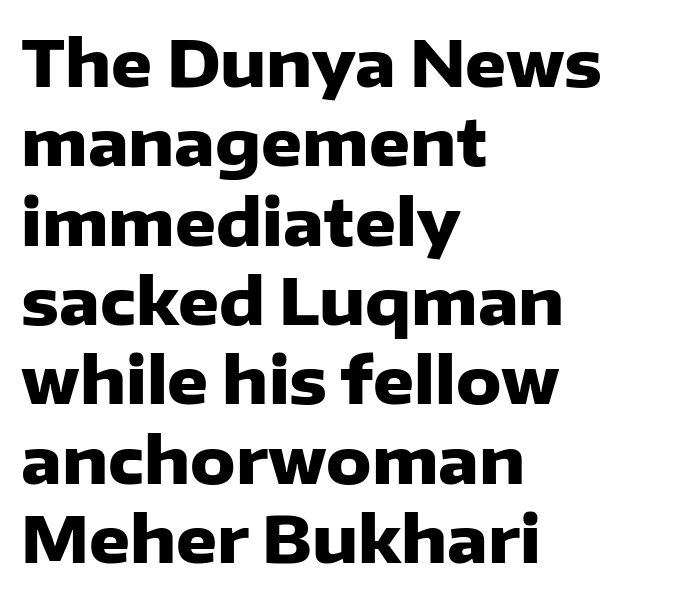
The axis of the letterforms is exactly vertical. The rendering uses natural spacing where letterforms have individual widths. In terms of weight, the rendering is a true, heavy bold. Glyph-to-glyph distance matches everyday printed text. All the whitespace from short lines collects on the right.
